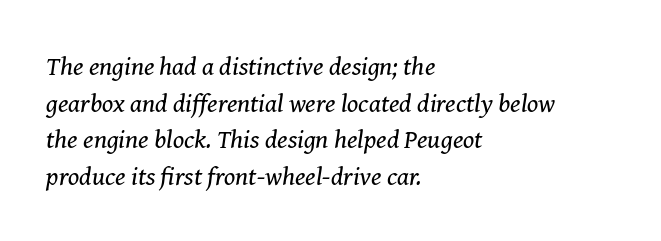
The image shows 26 px text type, italic (leaning right); set left-aligned, normal line spacing (1.41x), normal letter spacing, not underlined.
